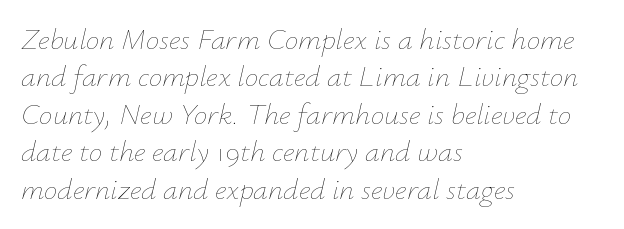
All the whitespace from short lines collects on the right. Stroke mass is kept to a normal reading level or below. In terms of leading, this rendering sits right in the middle. You could not count columns in this text — the font is proportionally spaced. The letters are slanted; this is an italic face. Descenders are the only things crossing below the line.
